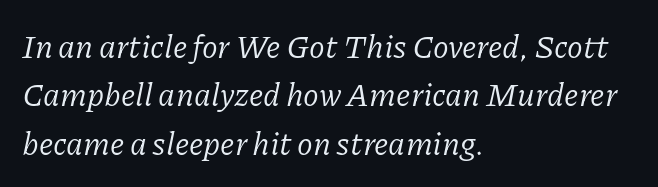
Q: Is the text bold? A: No.
Q: Is the text italic (slanted)? A: Yes, it leans right by about 11 degrees.
Q: Is the typeface a serif or a sans-serif typeface? A: Serif.
Q: Is the text underlined? A: No.
Q: How is the paragraph aligned? A: Left-aligned.
Q: Is the spacing between letters normal or unusually wide? A: Normal.
Q: Is the spacing between lines tight, normal or loose? A: Normal.
Q: Width (condensed, normal, or wide)? A: Normal.
Q: Stroke contrast? A: Low.
Q: x-height? A: Medium.
Q: Monospaced? A: No.
